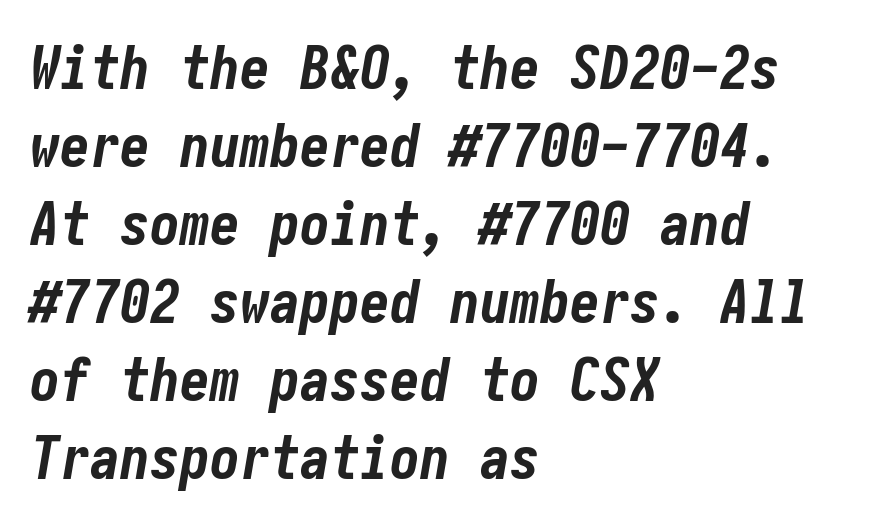
The image shows 60 px bold, condensed type, italic (leaning right); set left-aligned, normal line spacing (1.3x), normal letter spacing, not underlined; low stroke contrast and a medium x-height.
